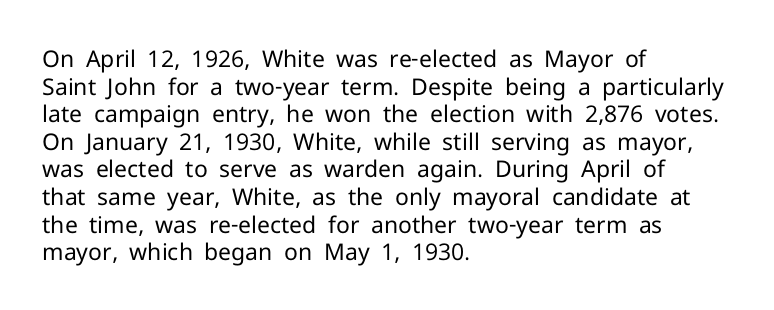
{"italic": "no", "bold": "no", "underline": "no", "align": "left", "line_spacing_ratio": 1.2, "letter_spacing": "normal", "letter_spacing_em": 0.0, "glyph_px": 23}
